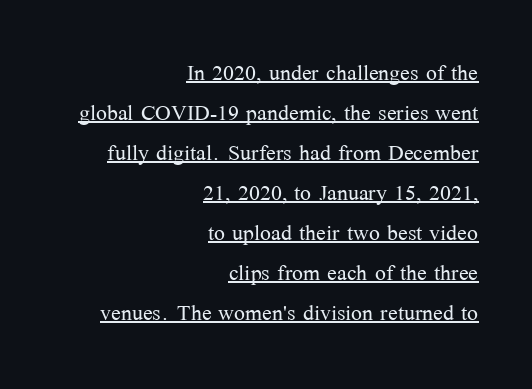
Observe the serifs anchoring each vertical stroke in this sample. Inter-character spacing is left at the font's built-in metrics. A normal amount of white space separates one row of letters from the next. No italicization has been applied; the sample stays upright. The typeface has the unassuming heft of standard copy or less.
